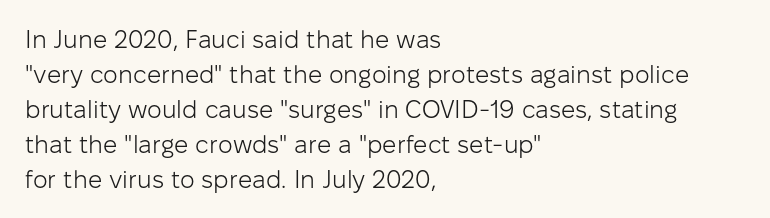
Q: Is the text bold? A: No.
Q: Is the text italic (slanted)? A: No, it is upright.
Q: Is the text underlined? A: No.
Q: How is the paragraph aligned? A: Left-aligned.
Q: Is the spacing between letters normal or unusually wide? A: Normal.
Q: Is the spacing between lines tight, normal or loose? A: Normal.
